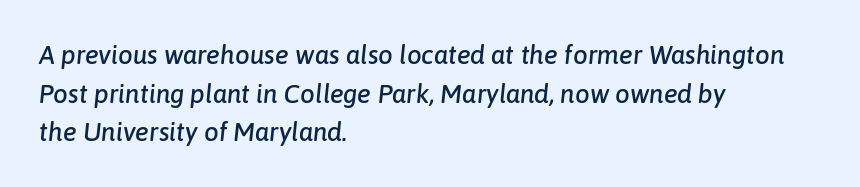
{"italic": "yes", "lean": "right", "slant_degrees": 6, "underline": "no", "align": "left", "line_spacing": "normal", "line_spacing_ratio": 1.49, "letter_spacing": "normal", "letter_spacing_em": 0.0, "glyph_px": 26}
